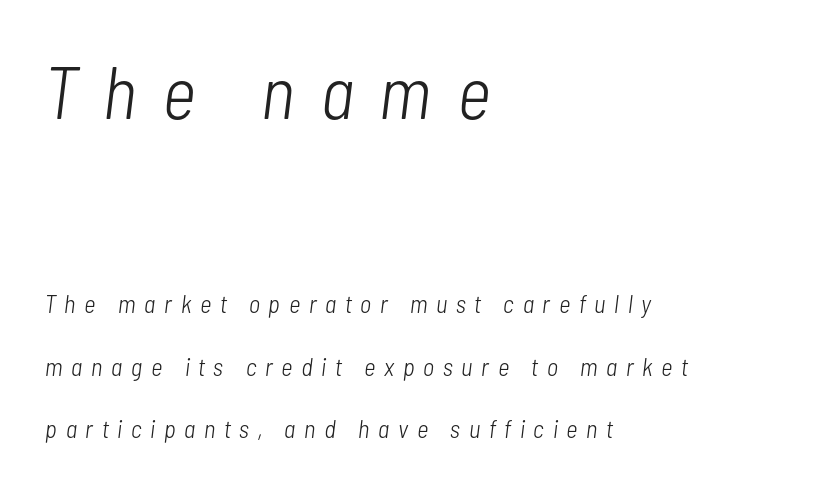
{"italic": "yes", "lean": "right", "slant_degrees": 7, "bold": "no", "weight": "light", "width": "condensed", "stroke_contrast": "low", "x_height": "medium", "monospaced": "no", "underline": "no", "align": "left", "line_spacing": "loose", "line_spacing_ratio": 2.49, "letter_spacing": "wide", "letter_spacing_em": 0.35, "larger_block": "first", "size_ratio": 2.96, "glyph_px": 74}
